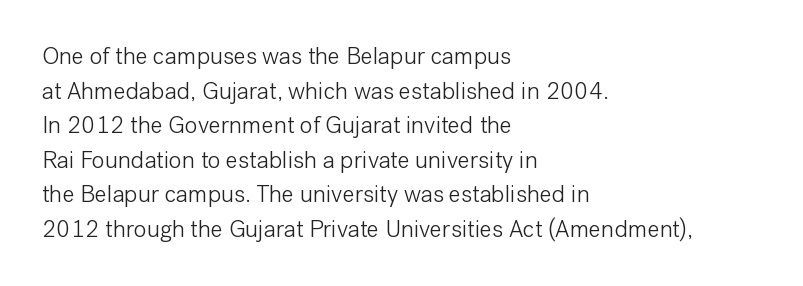
Regarding leading, the lines here are spaced in the standard way. The letters look calm and open, with moderate or lighter stems. Layout note: lines flush left. The rendering keeps characters at their native spacing. The lettering stays uniformly vertical, giving the passage a roman look. Underline: absent.
